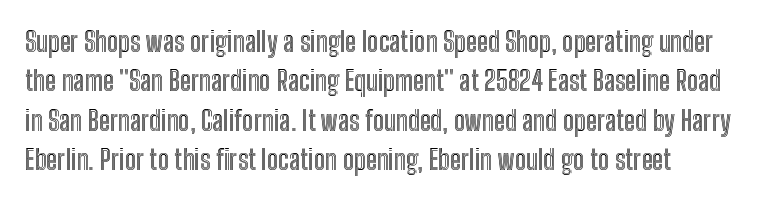
Posture: vertical. If you measured baseline to baseline, you'd find a middling distance. The tracking reads as untouched default to a designer's eye. The glyphs are unaccompanied by any horizontal stroke below them.
